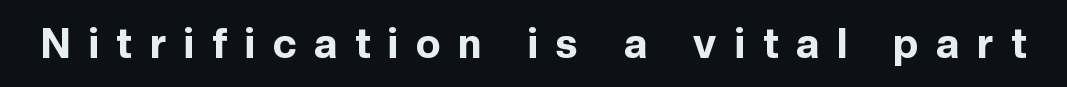
Q: Is the text bold? A: Yes.
Q: Is the text italic (slanted)? A: No, it is upright.
Q: Is the typeface a serif or a sans-serif typeface? A: Sans-serif.
Q: Is the text underlined? A: No.
Q: Is the spacing between letters normal or unusually wide? A: Unusually wide.
Q: Width (condensed, normal, or wide)? A: Normal.
Q: x-height? A: Medium.
Q: Monospaced? A: No.
